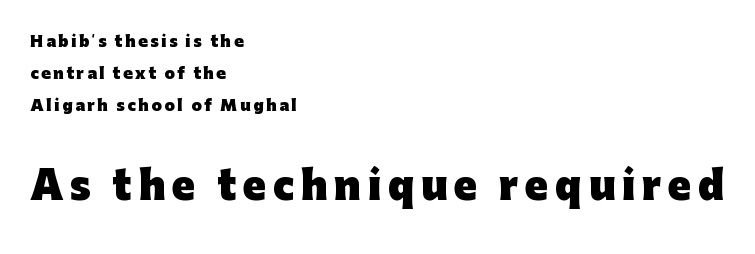
The image shows 38 px heavy sans-serif type, upright; set left-aligned, loose line spacing (2.15x), not underlined; the second (bottom) block is 2.53x larger; low stroke contrast and a medium x-height.
